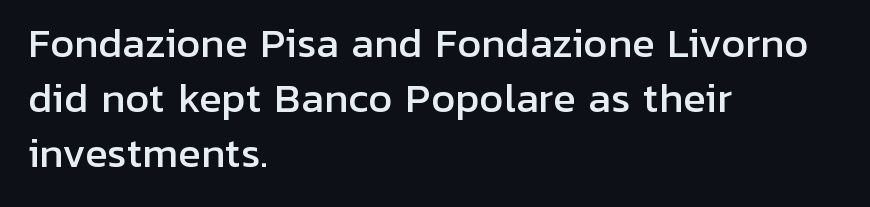
Compared with a centered layout, this one pins lines to the left instead. The lines sit at an ordinary, default distance from one another. In terms of posture, this sample is upright. Descenders hang freely into open space. The text was rendered using a sans face with plain stroke endings. This sample has the flowing, uneven cadence of proportional lettering.
